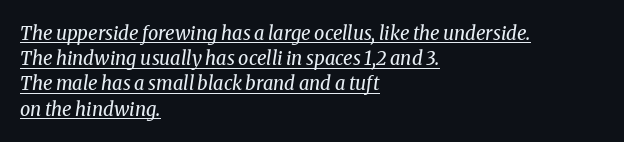
The image shows 20 px text type, italic (leaning right); set left-aligned, normal line spacing (1.26x), normal letter spacing, underlined.
